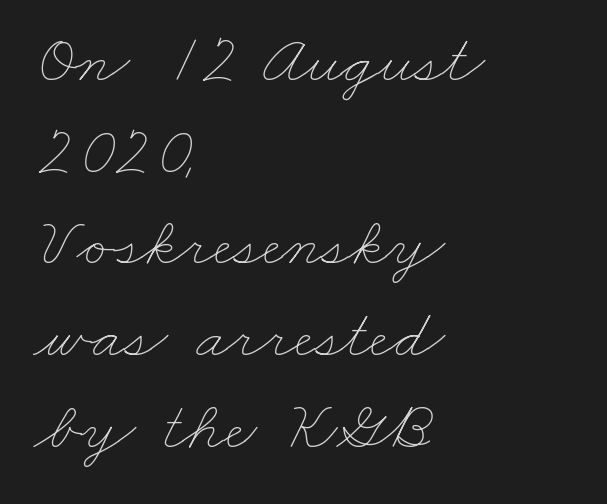
The passage shown is typed in a proportional face where columns would drift. How would I describe the line gaps? Plain and ordinary. Plain, unruled lines of type. In CSS terms this would be text-align: left. Short note: letters normally spaced. Stroke mass is kept to a normal reading level or below.
